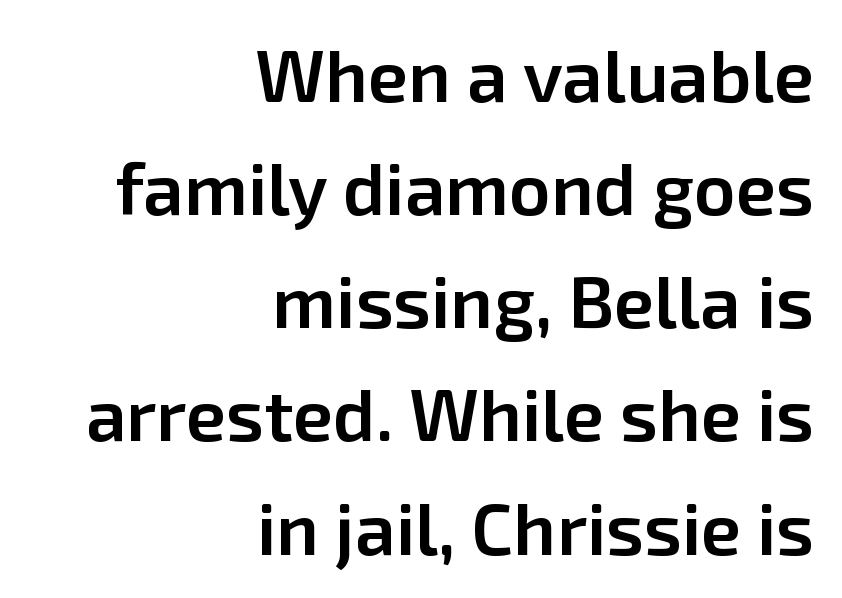
Q: Is the text bold? A: Semi-bold.
Q: Is the text italic (slanted)? A: No, it is upright.
Q: Is the typeface a serif or a sans-serif typeface? A: Sans-serif.
Q: Is the text underlined? A: No.
Q: How is the paragraph aligned? A: Right-aligned.
Q: Is the spacing between letters normal or unusually wide? A: Normal.
Q: Is the spacing between lines tight, normal or loose? A: Normal.
Q: Width (condensed, normal, or wide)? A: Normal.
Q: Stroke contrast? A: Low.
Q: x-height? A: Medium.
Q: Monospaced? A: No.
